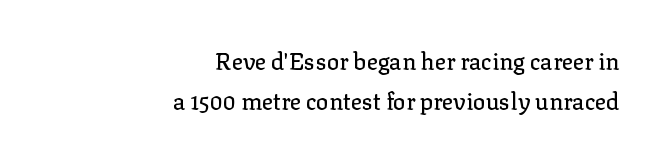
Descenders are the only things crossing below the line. Look at the tracking — it's just the regular setting, nothing added. A roman cut, with each character standing at attention. Every row of glyphs terminates at an identical x-position on the right.
